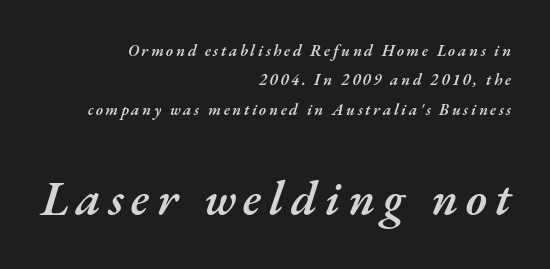
Emphasis by weight is partial: semibold. A typesetter would call this proportional, since set widths differ per character. A typesetter would mark this as italic. The strip under each line holds only bare page. Reading down the block, your eye finds every line finishing at a fixed right position.
